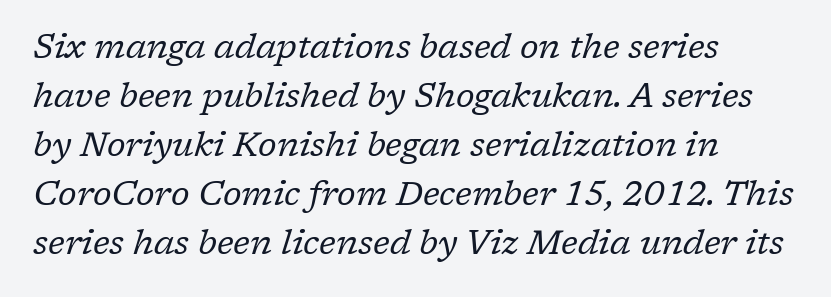
{"serif": "yes", "italic": "yes", "lean": "right", "slant_degrees": 17, "bold": "no", "weight": "regular", "width": "normal", "stroke_contrast": "low", "x_height": "medium", "monospaced": "no", "underline": "no", "align": "left", "line_spacing": "normal", "line_spacing_ratio": 1.44, "letter_spacing": "normal", "letter_spacing_em": 0.0, "glyph_px": 34}
